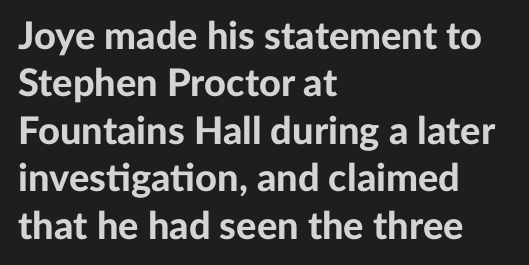
The image shows 38 px bold sans-serif type, upright; set left-aligned, normal line spacing (1.25x), normal letter spacing, not underlined; low stroke contrast and a medium x-height.
